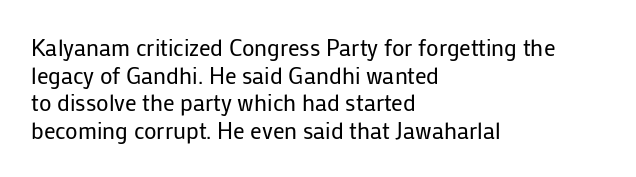
Unlike italic type, these characters show no tilt at all. The string is rendered with underlining switched off. The lines are quadded left. Tracking here is standard; glyphs follow each other at the usual distance. The letters look calm and open, with moderate or lighter stems.
